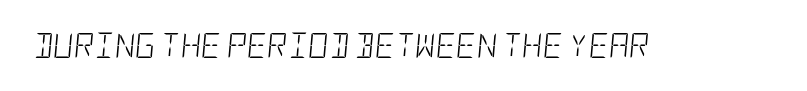
When letters slant like this, we call the style italic. Letters have the restrained weight of plain body copy at most. Compared with typical body copy, the letter spacing here is the same. Anything drawn beneath the words? Only blank space.
